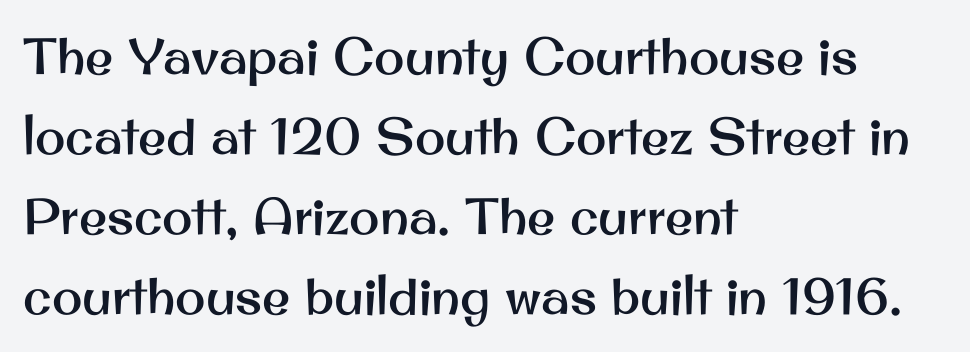
The image shows 51 px sans-serif type, upright; set left-aligned, normal line spacing (1.57x), normal letter spacing, not underlined; medium stroke contrast and a small x-height.
